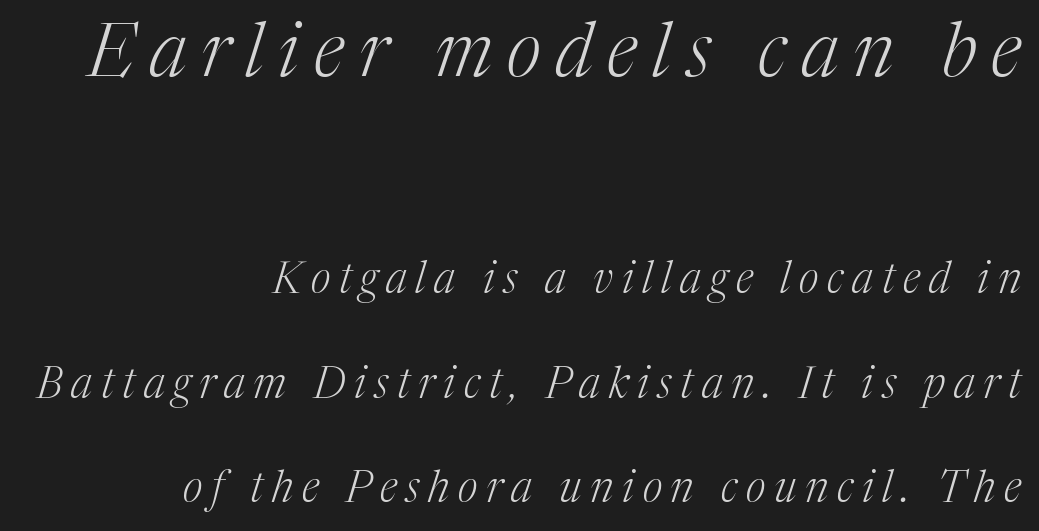
The image shows 75 px light serif type, italic (leaning right); set right-aligned, loose line spacing (2.43x), unusually wide letter spacing (+0.2 em), not underlined; the first (top) block is 1.74x larger; medium stroke contrast and a medium x-height.
